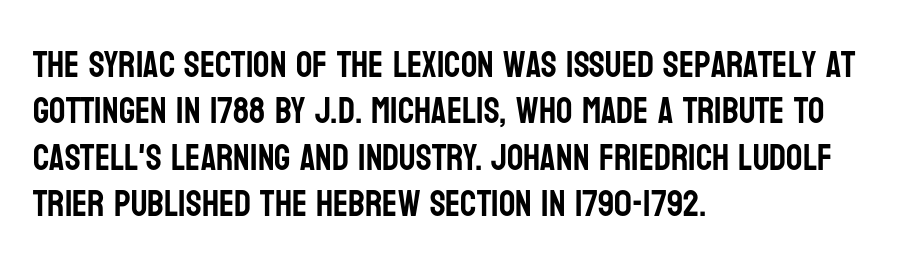
{"serif": "no", "italic": "no", "width": "condensed", "stroke_contrast": "low", "x_height": "large", "monospaced": "no", "underline": "no", "align": "left", "line_spacing": "normal", "line_spacing_ratio": 1.29, "letter_spacing": "normal", "letter_spacing_em": 0.0, "glyph_px": 36}
